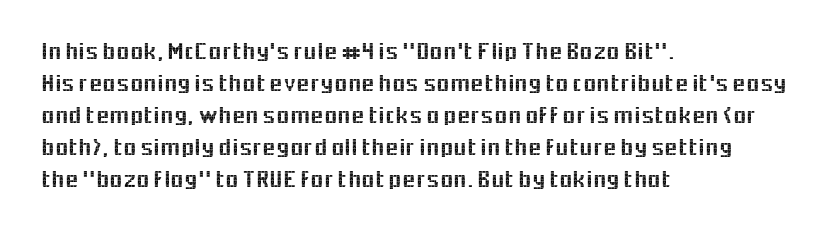
The image shows 24 px text type, upright; set left-aligned, normal line spacing (1.33x), normal letter spacing, not underlined.
